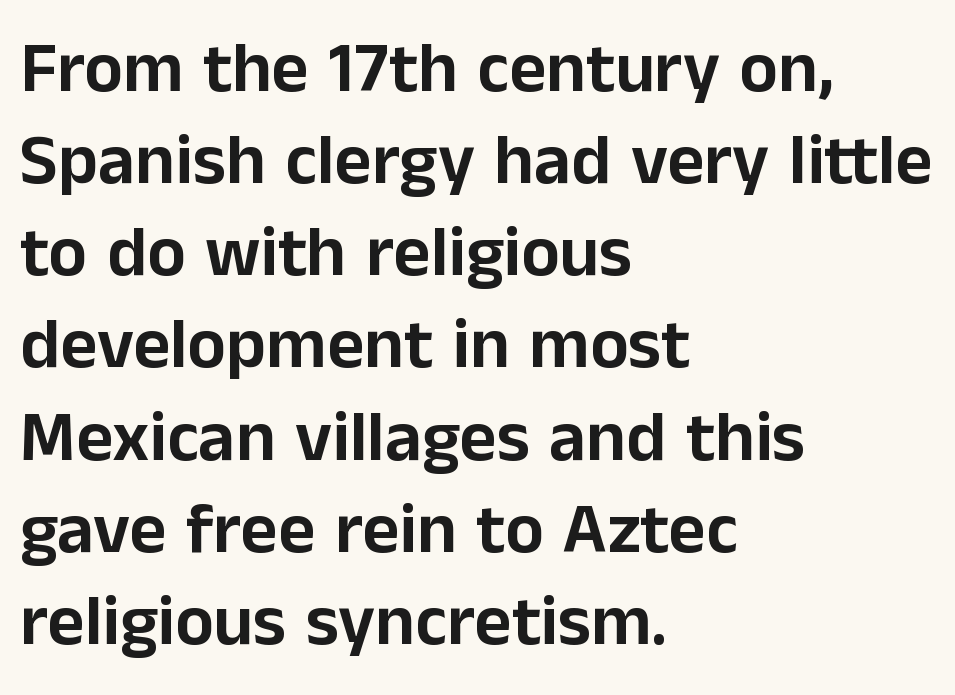
Q: Is the text italic (slanted)? A: No, it is upright.
Q: Is the typeface a serif or a sans-serif typeface? A: Sans-serif.
Q: Is the text underlined? A: No.
Q: How is the paragraph aligned? A: Left-aligned.
Q: Is the spacing between letters normal or unusually wide? A: Normal.
Q: Is the spacing between lines tight, normal or loose? A: Normal.
Q: Width (condensed, normal, or wide)? A: Normal.
Q: Stroke contrast? A: Low.
Q: x-height? A: Medium.
Q: Monospaced? A: No.
